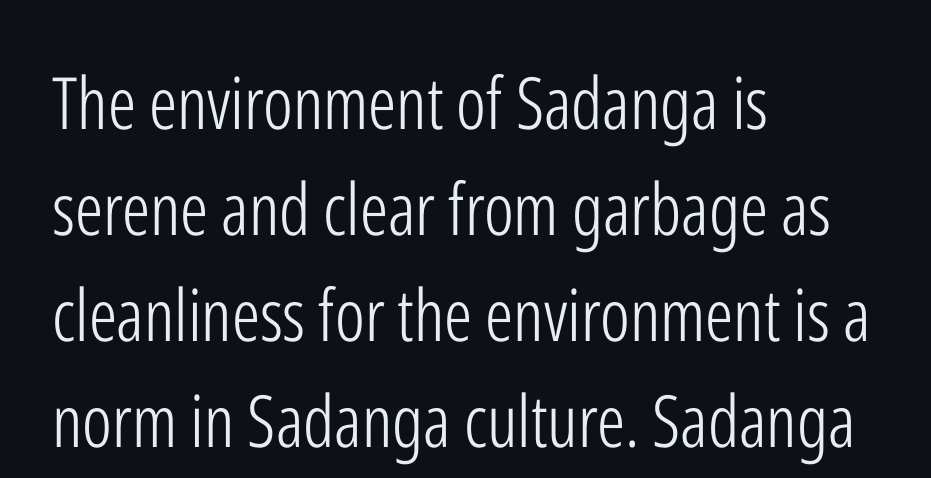
{"serif": "no", "italic": "no", "bold": "no", "weight": "light", "width": "condensed", "stroke_contrast": "low", "x_height": "medium", "monospaced": "no", "underline": "no", "align": "left", "line_spacing": "normal", "line_spacing_ratio": 1.47, "letter_spacing": "normal", "letter_spacing_em": 0.0, "glyph_px": 72}
